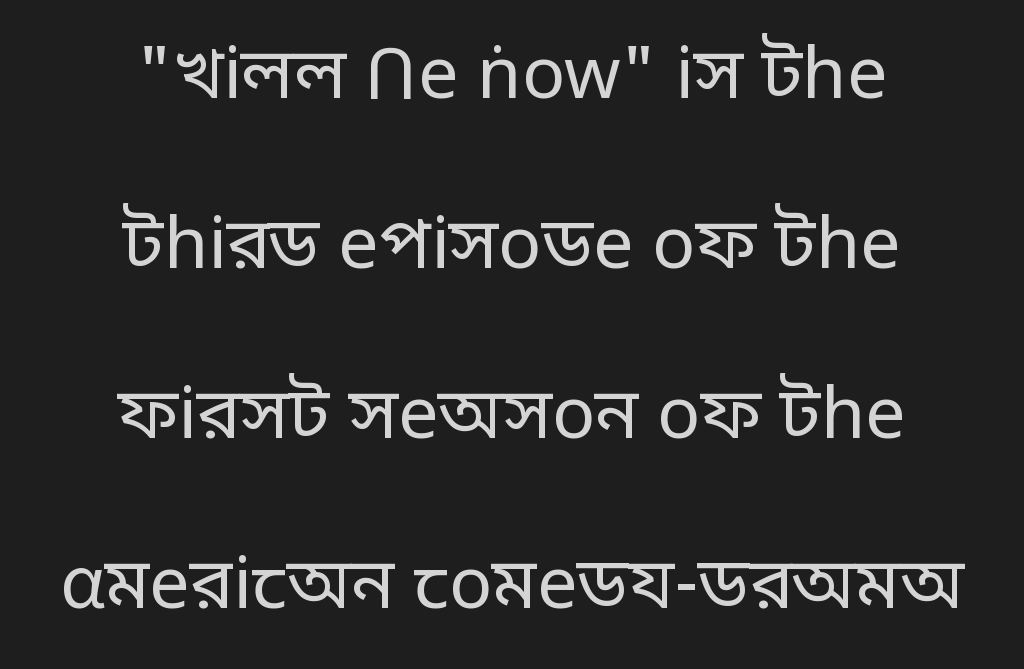
The image shows 72 px regular-weight sans-serif type, upright; set centered, loose line spacing (2.36x), normal letter spacing, not underlined; low stroke contrast and a large x-height.
